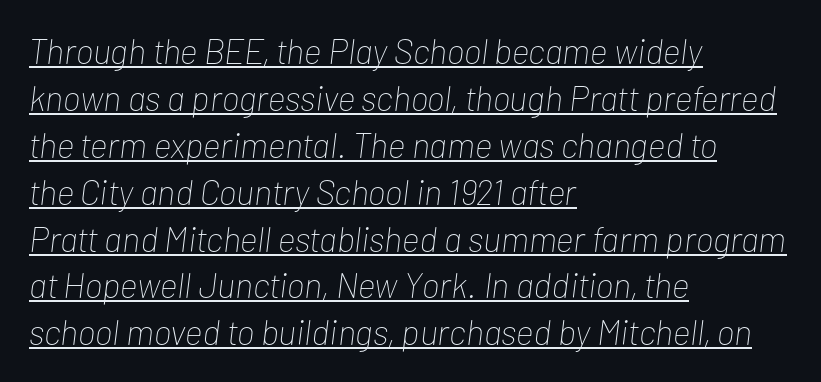
Q: Is the text bold? A: No.
Q: Is the text italic (slanted)? A: Yes, it leans right by about 7 degrees.
Q: Is the text underlined? A: Yes.
Q: How is the paragraph aligned? A: Left-aligned.
Q: Is the spacing between letters normal or unusually wide? A: Normal.
Q: Is the spacing between lines tight, normal or loose? A: Normal.
Q: Width (condensed, normal, or wide)? A: Condensed.
Q: Stroke contrast? A: Low.
Q: x-height? A: Medium.
Q: Monospaced? A: No.
